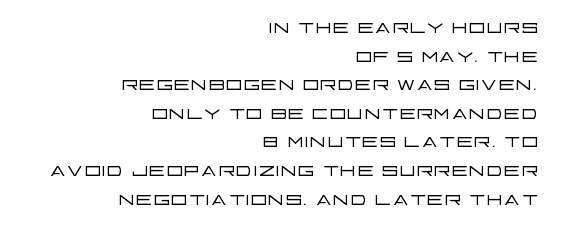
The image shows 26 px text type, upright; set right-aligned, tight line spacing (1.1x), normal letter spacing, not underlined.
